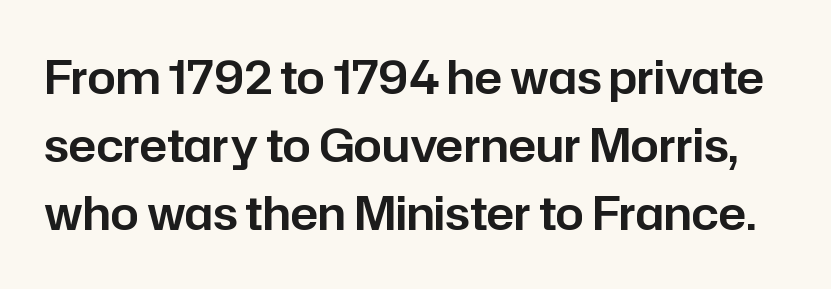
{"serif": "no", "italic": "no", "width": "normal", "stroke_contrast": "low", "x_height": "medium", "monospaced": "no", "underline": "no", "line_spacing": "normal", "line_spacing_ratio": 1.51, "letter_spacing": "normal", "letter_spacing_em": 0.0, "glyph_px": 45}
